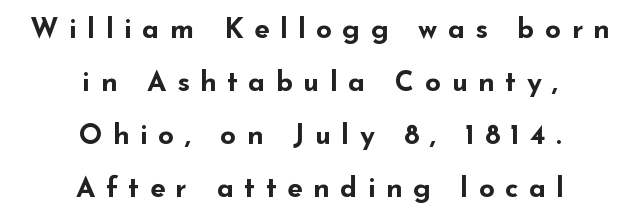
Q: Is the text bold? A: Yes.
Q: Is the text italic (slanted)? A: No, it is upright.
Q: Is the typeface a serif or a sans-serif typeface? A: Sans-serif.
Q: Is the text underlined? A: No.
Q: How is the paragraph aligned? A: Centered.
Q: Is the spacing between letters normal or unusually wide? A: Unusually wide.
Q: Width (condensed, normal, or wide)? A: Wide.
Q: Stroke contrast? A: Low.
Q: x-height? A: Small.
Q: Monospaced? A: No.
